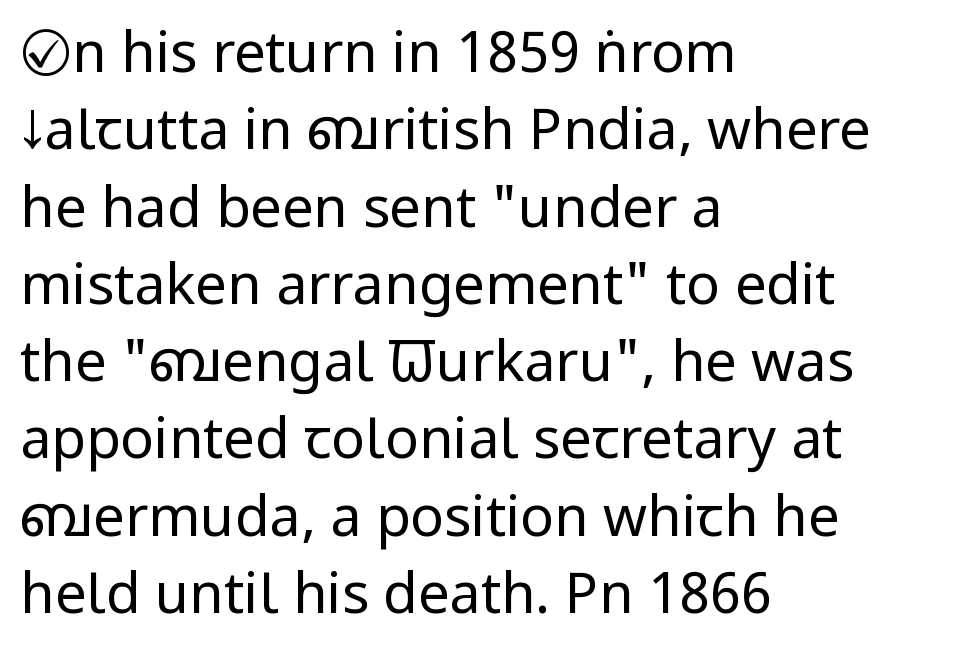
All the whitespace from short lines collects on the right. Italic: no, the glyphs are upright roman. Descender tails drop into unmarked territory. Observe the ordinary spacing: letters are neighbours, not strangers. Nothing sits at the stroke ends, so this counts as sans-serif.
